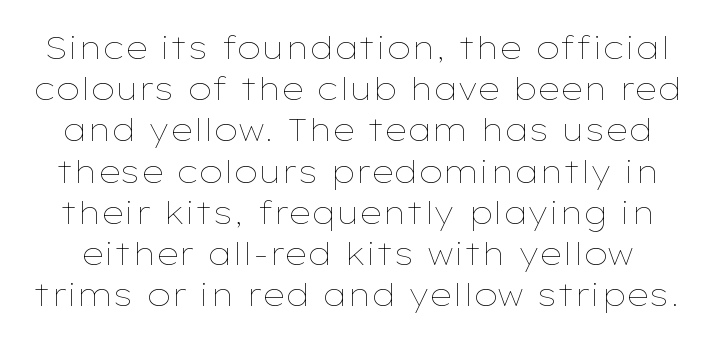
{"italic": "no", "bold": "no", "weight": "thin", "width": "wide", "stroke_contrast": "low", "x_height": "medium", "monospaced": "no", "underline": "no", "line_spacing": "normal", "line_spacing_ratio": 1.33, "letter_spacing": "normal", "letter_spacing_em": 0.0, "glyph_px": 31}
